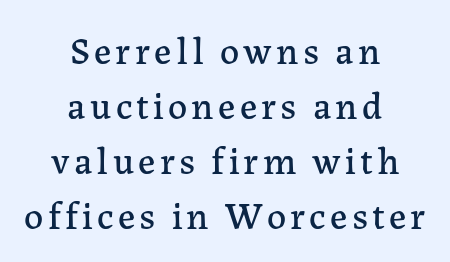
The image shows 38 px serif type, upright; set centered, normal line spacing (1.45x), not underlined; low stroke contrast and a medium x-height.
